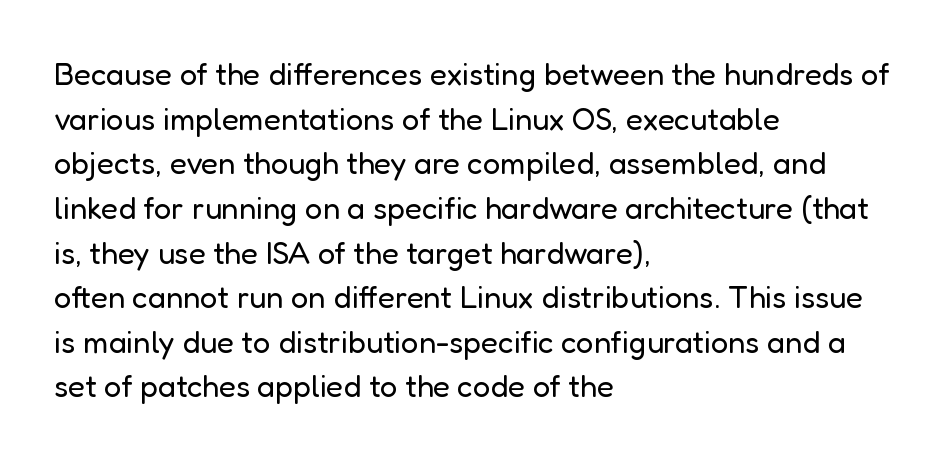
Nobody drew a line under any word here. The face used here is a sans, in the tradition of grotesques and geometrics. Notice how the stems are strictly vertical — no italics here. No extra tracking has been applied to these lines. Whoever set this chose a conventional vertical rhythm.
